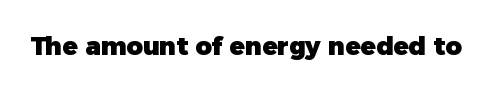
Q: Is the text bold? A: Yes.
Q: Is the text italic (slanted)? A: No, it is upright.
Q: Is the text underlined? A: No.
Q: Is the spacing between letters normal or unusually wide? A: Normal.
